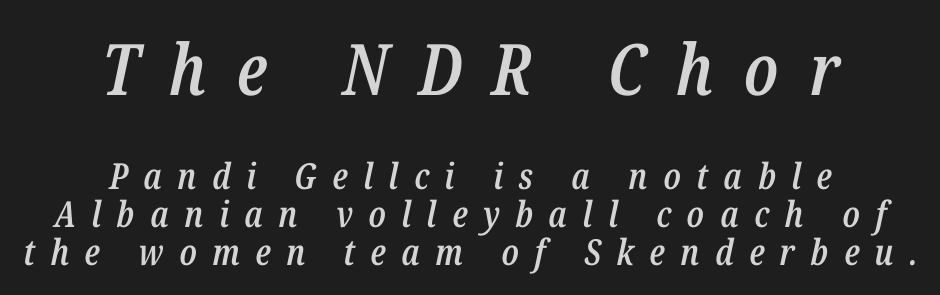
{"italic": "yes", "lean": "right", "slant_degrees": 12, "bold": "semi", "weight": "semibold", "width": "condensed", "stroke_contrast": "low", "x_height": "medium", "monospaced": "no", "underline": "no", "align": "center", "line_spacing": "tight", "line_spacing_ratio": 1.05, "letter_spacing": "wide", "letter_spacing_em": 0.43, "larger_block": "first", "size_ratio": 1.97, "glyph_px": 71}
